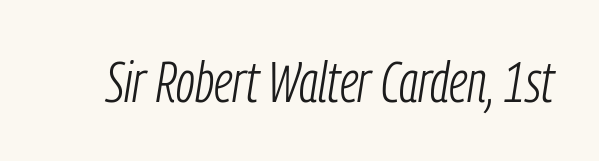
Observe the ordinary spacing: letters are neighbours, not strangers. Plain, unruled lines of type. A typesetter would mark this as italic. These glyphs show unthickened strokes, regular width or finer. The passage shown is typed in a proportional face where columns would drift.
